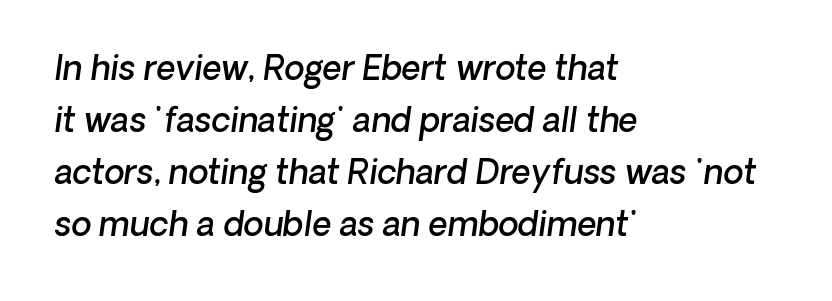
Q: Is the text bold? A: Semi-bold.
Q: Is the typeface a serif or a sans-serif typeface? A: Sans-serif.
Q: Is the text underlined? A: No.
Q: How is the paragraph aligned? A: Left-aligned.
Q: Is the spacing between letters normal or unusually wide? A: Normal.
Q: Is the spacing between lines tight, normal or loose? A: Normal.
Q: Width (condensed, normal, or wide)? A: Normal.
Q: Stroke contrast? A: Low.
Q: x-height? A: Medium.
Q: Monospaced? A: No.
